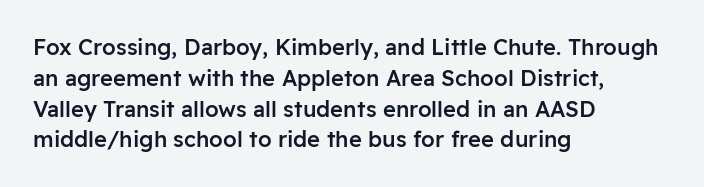
The image shows 22 px text type, upright; set left-aligned, normal line spacing (1.4x), normal letter spacing, not underlined.
